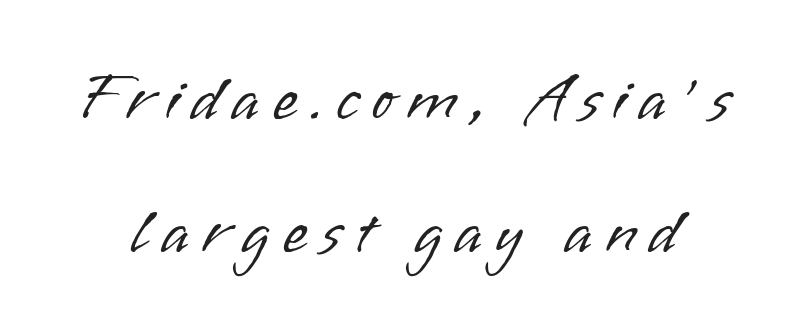
The image shows 66 px light sans-serif type; set loose line spacing (2.01x), not underlined; low stroke contrast and a small x-height.
